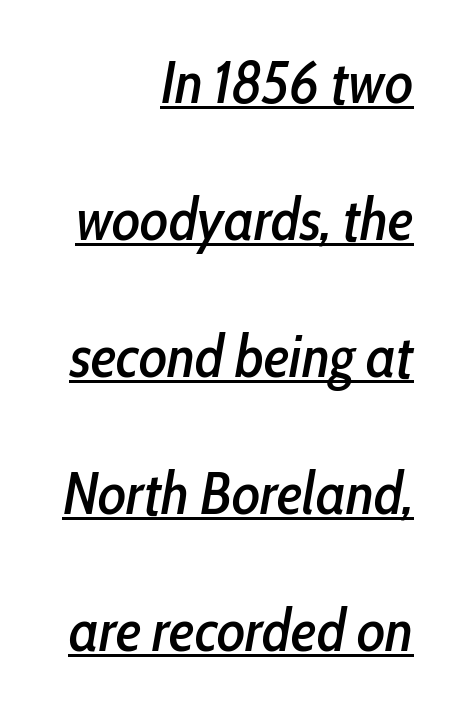
{"italic": "yes", "lean": "right", "slant_degrees": 10, "width": "condensed", "stroke_contrast": "low", "x_height": "medium", "monospaced": "no", "underline": "yes", "align": "right", "line_spacing": "loose", "line_spacing_ratio": 2.32, "letter_spacing": "normal", "letter_spacing_em": 0.0, "glyph_px": 59}
